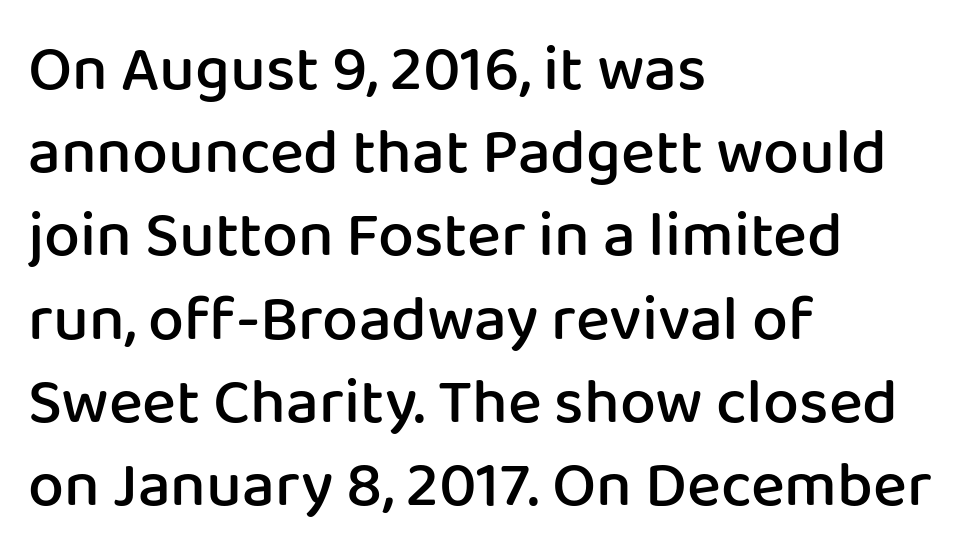
The image shows 64 px semibold sans-serif type, upright; set left-aligned, normal line spacing (1.3x), normal letter spacing, not underlined; low stroke contrast and a medium x-height.
